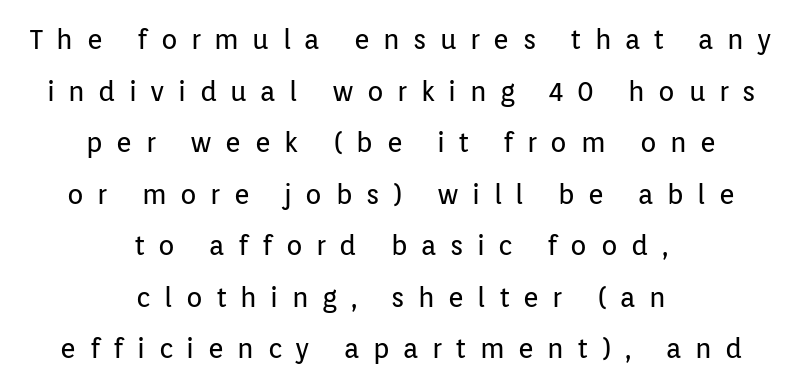
Q: Is the text bold? A: No.
Q: Is the text italic (slanted)? A: No, it is upright.
Q: Is the text underlined? A: No.
Q: How is the paragraph aligned? A: Centered.
Q: Is the spacing between letters normal or unusually wide? A: Unusually wide.
Q: Is the spacing between lines tight, normal or loose? A: Loose.
